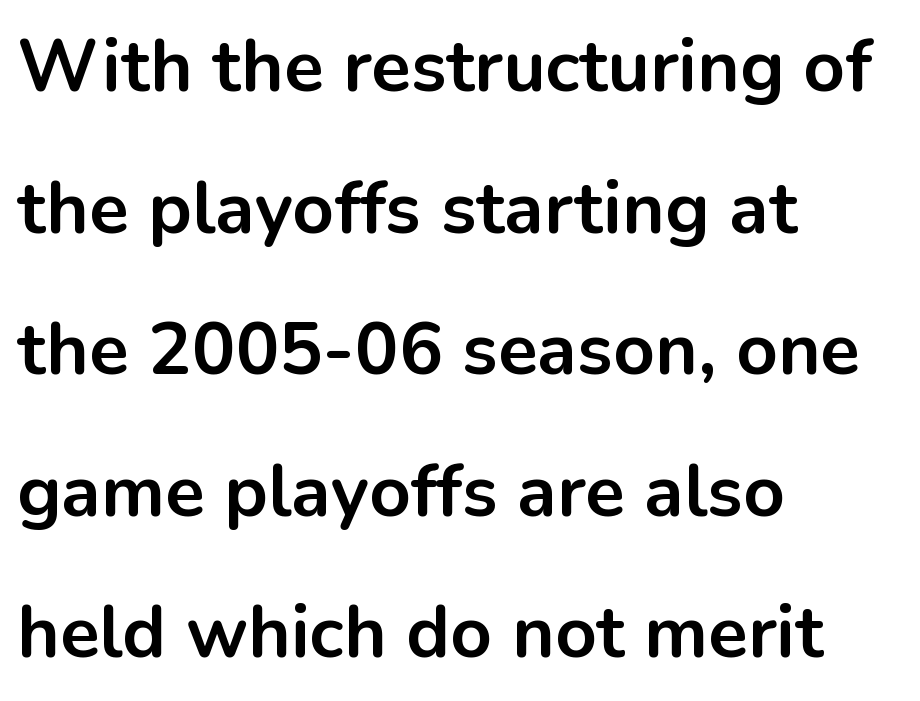
{"serif": "no", "italic": "no", "bold": "yes", "weight": "bold", "width": "normal", "stroke_contrast": "low", "x_height": "medium", "monospaced": "no", "underline": "no", "align": "left", "line_spacing": "loose", "line_spacing_ratio": 1.94, "letter_spacing": "normal", "letter_spacing_em": 0.0, "glyph_px": 73}
